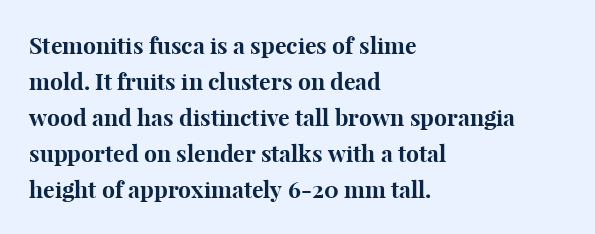
Notice how descenders clear the ascenders below comfortably — that's standard leading. The sample has been set heavy, in full bold. Italic? Not at all — the glyphs are vertical. A bare baseline throughout the passage. The rag falls on the right side of this text block. Inter-character spacing is left at the font's built-in metrics.
